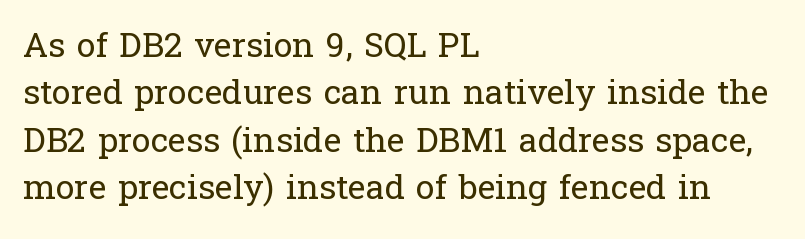
The image shows 34 px regular-weight serif type, upright; set left-aligned, normal line spacing (1.39x), normal letter spacing, not underlined; low stroke contrast and a medium x-height.
